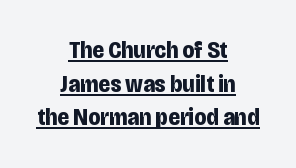
The image shows 24 px bold type, upright; set centered, normal line spacing (1.4x), normal letter spacing, underlined.
